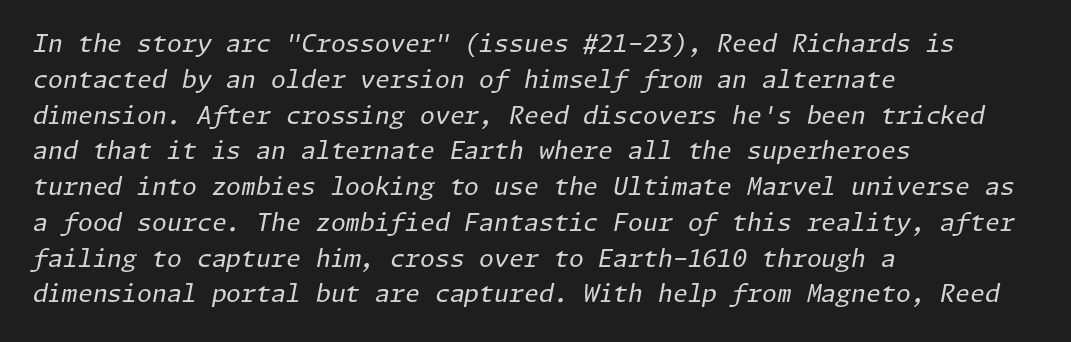
Q: Is the text bold? A: No.
Q: Is the text italic (slanted)? A: Yes, it leans right by about 11 degrees.
Q: Is the text underlined? A: No.
Q: How is the paragraph aligned? A: Left-aligned.
Q: Is the spacing between letters normal or unusually wide? A: Normal.
Q: Is the spacing between lines tight, normal or loose? A: Normal.
